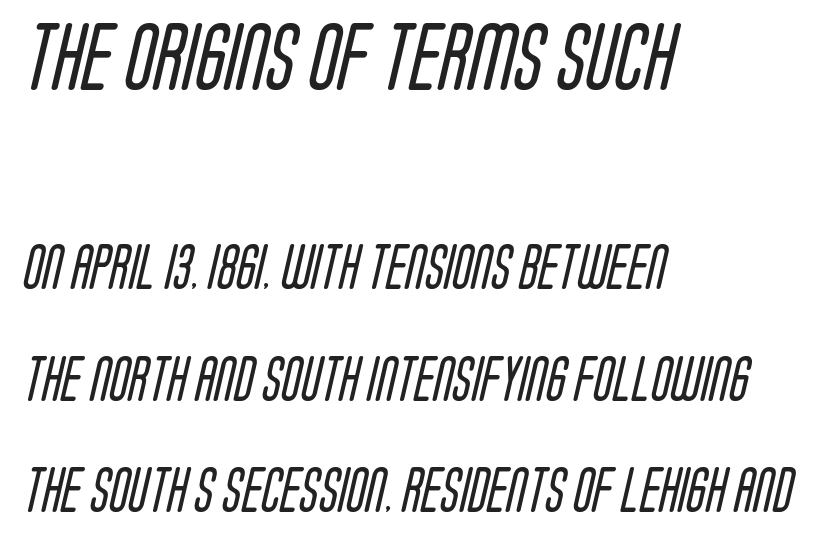
Q: Is the text bold? A: No.
Q: Is the typeface a serif or a sans-serif typeface? A: Sans-serif.
Q: Is the text underlined? A: No.
Q: How is the paragraph aligned? A: Left-aligned.
Q: Is the spacing between letters normal or unusually wide? A: Normal.
Q: Is the spacing between lines tight, normal or loose? A: Loose.
Q: Which block of text is set in a larger size, the first (top) or the second (bottom)? A: The first (top) one.
Q: Width (condensed, normal, or wide)? A: Condensed.
Q: Stroke contrast? A: Low.
Q: x-height? A: Large.
Q: Monospaced? A: No.
